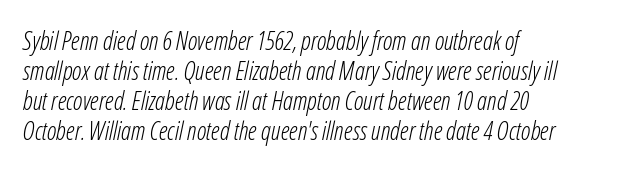
{"italic": "yes", "lean": "right", "slant_degrees": 12, "bold": "no", "underline": "no", "align": "left", "line_spacing_ratio": 1.2, "letter_spacing": "normal", "letter_spacing_em": 0.0, "glyph_px": 25}
